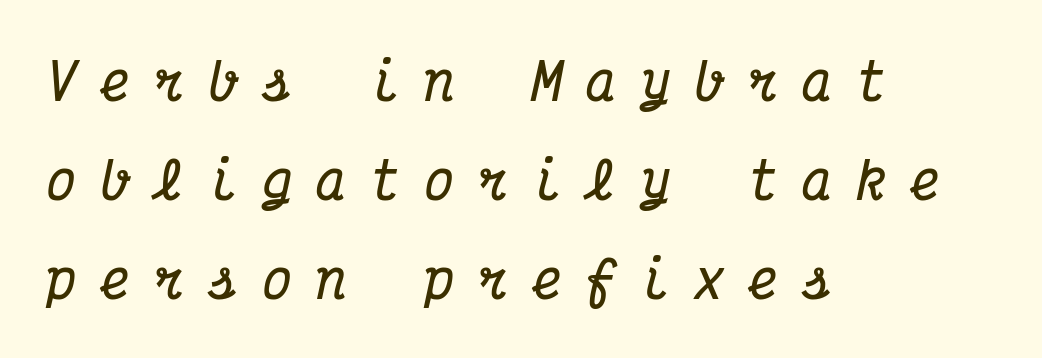
Airy leading. Look at the stroke-to-counter ratio: heavy, a bold. Every character here occupies the same horizontal width, giving the sample a typewriter-like rhythm. The passage is arranged the way most books set body copy — flush left.
